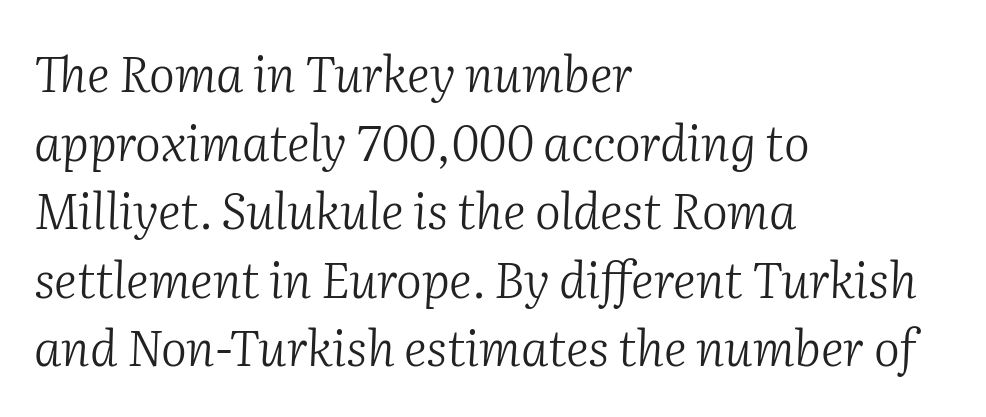
The image shows 49 px light serif type, italic (leaning right); set left-aligned, normal line spacing (1.4x), normal letter spacing, not underlined; medium stroke contrast and a medium x-height.
